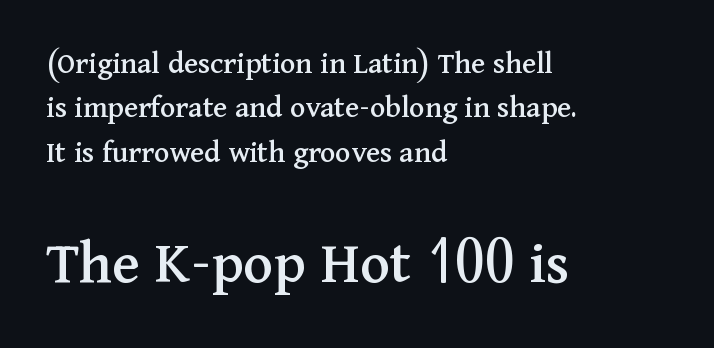
{"serif": "yes", "italic": "no", "width": "normal", "stroke_contrast": "medium", "x_height": "medium", "monospaced": "no", "underline": "no", "align": "left", "line_spacing": "normal", "line_spacing_ratio": 1.39, "letter_spacing": "normal", "letter_spacing_em": 0.0, "larger_block": "second", "size_ratio": 1.97, "glyph_px": 63}
